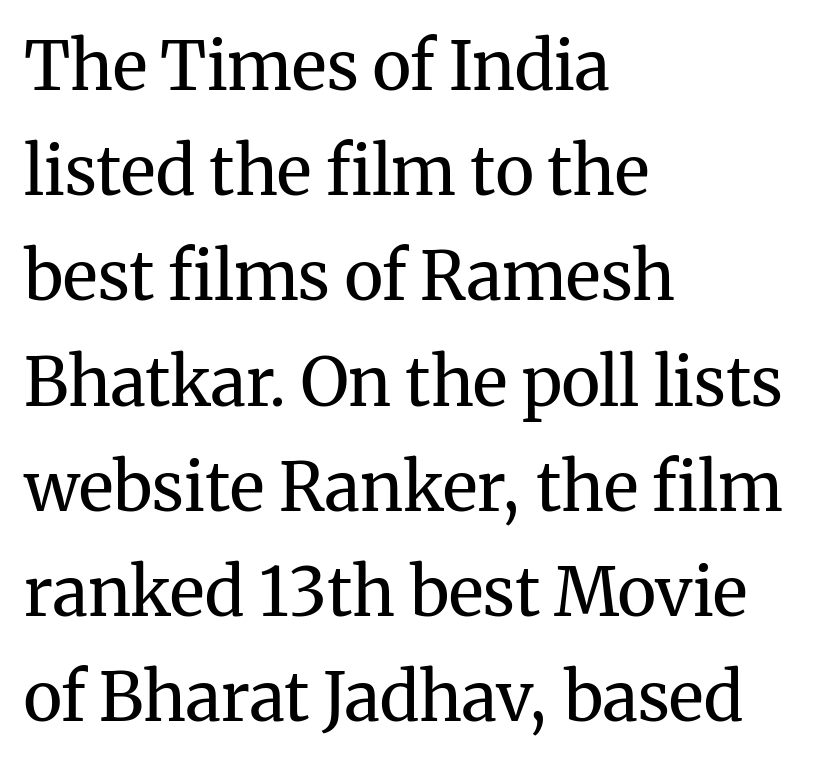
Alignment: flush left. Glance below the letters and you will spot only blank space. The glyphs in this specimen are seriffed. Italic? Not at all — the glyphs are vertical. Letter spacing: default.
